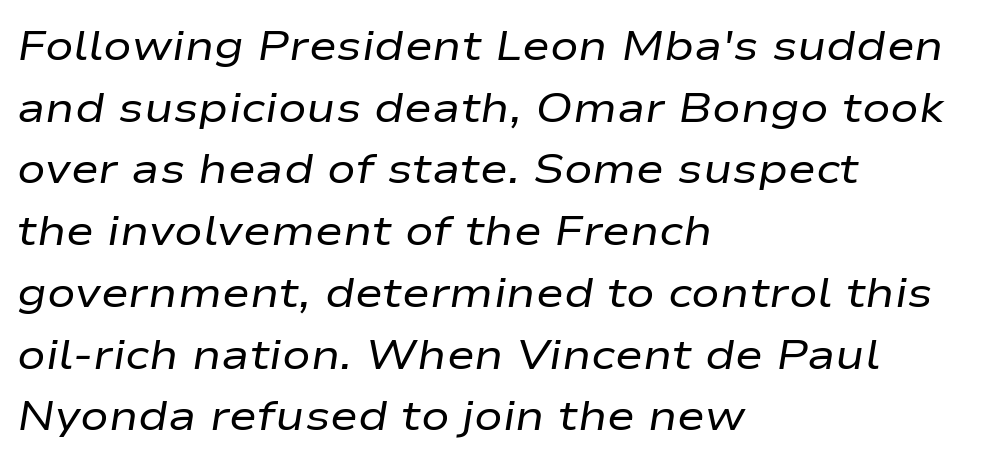
The weight tops out at a normal text grade. Compared with a centered layout, this one pins lines to the left instead. Is this a fixed-width face? No — the glyphs have proportional, varying widths. Every character sits at an angle, as italics do. Nobody touched the tracking dial on this one. The space directly below the letters is spotless.
